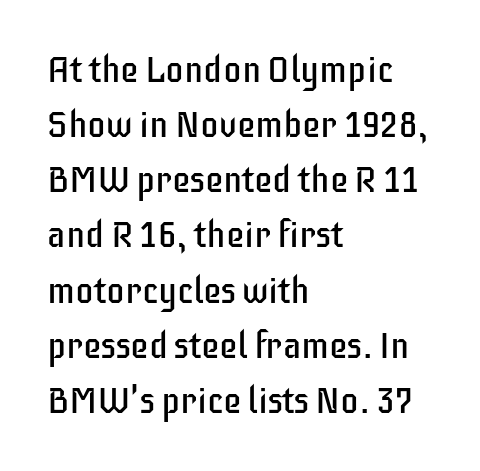
Varying glyph widths throughout — classic text-font behaviour. Tall strokes in this sample are plumb rather than angled. Regular leading. The face used here is a sans, in the tradition of grotesques and geometrics. Descenders are the only things crossing below the line.
